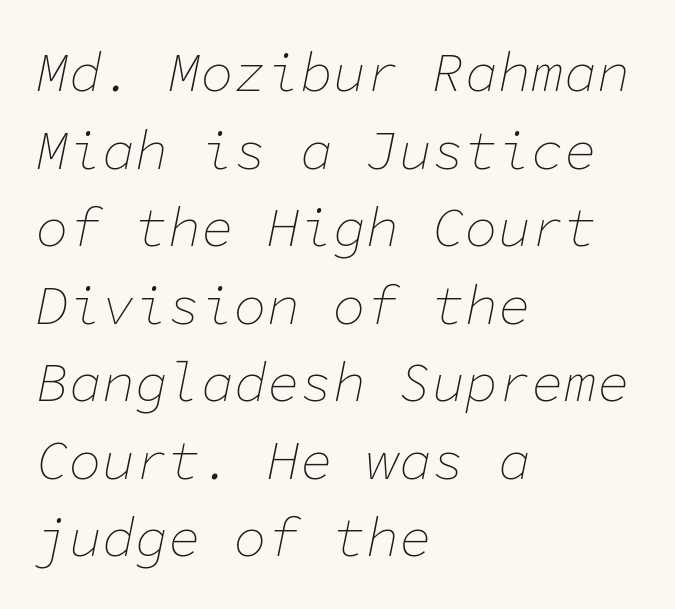
The image shows 55 px thin type, italic (leaning right), monospaced; set left-aligned, normal line spacing (1.41x), normal letter spacing, not underlined; low stroke contrast and a medium x-height.
